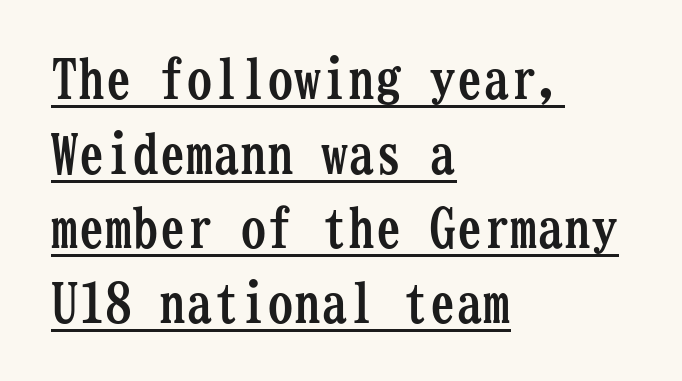
Q: Is the text bold? A: Yes.
Q: Is the text italic (slanted)? A: No, it is upright.
Q: Is the typeface a serif or a sans-serif typeface? A: Serif.
Q: Is the text underlined? A: Yes.
Q: How is the paragraph aligned? A: Left-aligned.
Q: Is the spacing between letters normal or unusually wide? A: Normal.
Q: Is the spacing between lines tight, normal or loose? A: Normal.
Q: Width (condensed, normal, or wide)? A: Condensed.
Q: Stroke contrast? A: Low.
Q: x-height? A: Medium.
Q: Monospaced? A: Yes.
